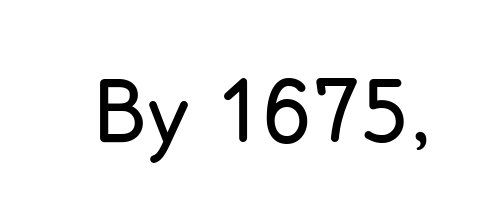
The image shows 76 px sans-serif type, upright; set normal letter spacing, not underlined; low stroke contrast and a small x-height.
